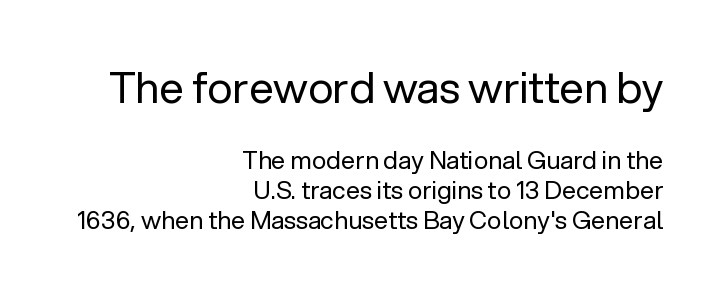
{"serif": "no", "italic": "no", "bold": "no", "weight": "regular", "width": "normal", "stroke_contrast": "low", "x_height": "medium", "monospaced": "no", "underline": "no", "align": "right", "line_spacing_ratio": 1.2, "letter_spacing": "normal", "letter_spacing_em": 0.0, "larger_block": "first", "size_ratio": 1.72, "glyph_px": 43}
